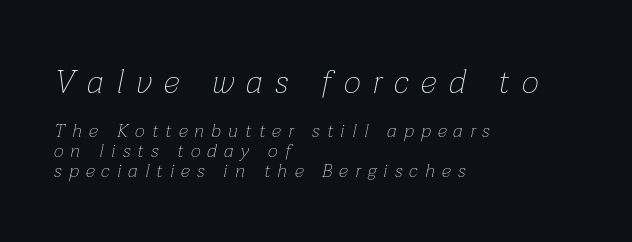
The image shows 33 px thin type, italic (leaning right); set left-aligned, tight line spacing (1.03x), unusually wide letter spacing (+0.38 em), not underlined; the first (top) block is 1.74x larger; low stroke contrast and a medium x-height.
